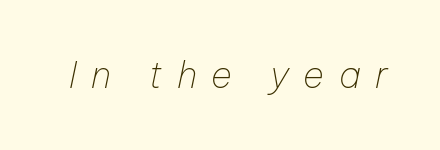
You can tell it's italic because the verticals aren't actually vertical. Do the characters align in a grid? No, the font is proportional. The glyphs are unaccompanied by any horizontal stroke below them. The letters look calm and open, with moderate or lighter stems. Between one letter and the next there's a generous, obvious gap.
